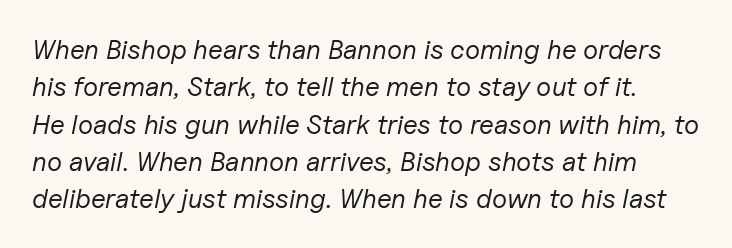
The image shows 27 px text type, italic (leaning right); set normal line spacing (1.38x), normal letter spacing, not underlined.
